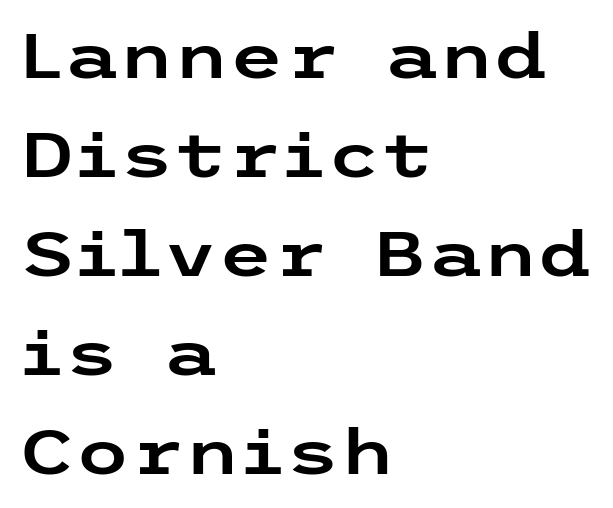
The image shows 63 px wide sans-serif type, upright; set left-aligned, normal line spacing (1.57x), normal letter spacing, not underlined; low stroke contrast and a medium x-height.
